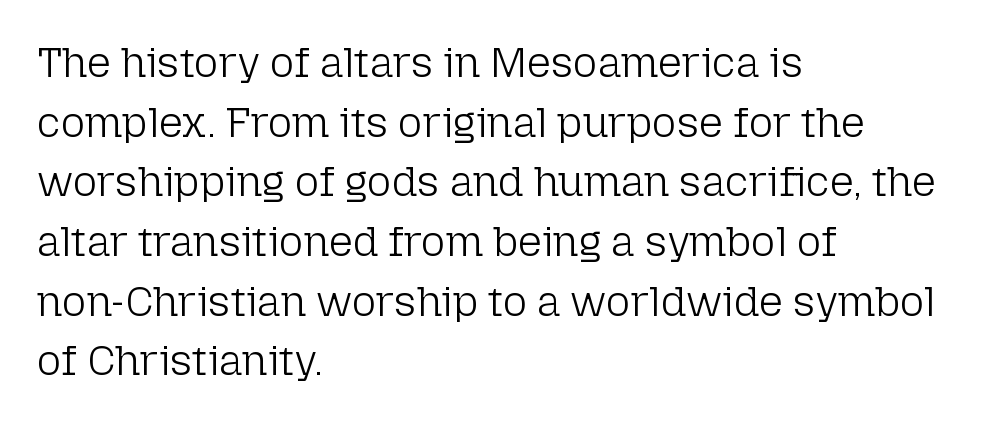
{"serif": "no", "italic": "no", "bold": "no", "weight": "light", "width": "normal", "stroke_contrast": "low", "x_height": "medium", "monospaced": "no", "underline": "no", "align": "left", "line_spacing": "normal", "line_spacing_ratio": 1.42, "letter_spacing": "normal", "letter_spacing_em": 0.0, "glyph_px": 42}
